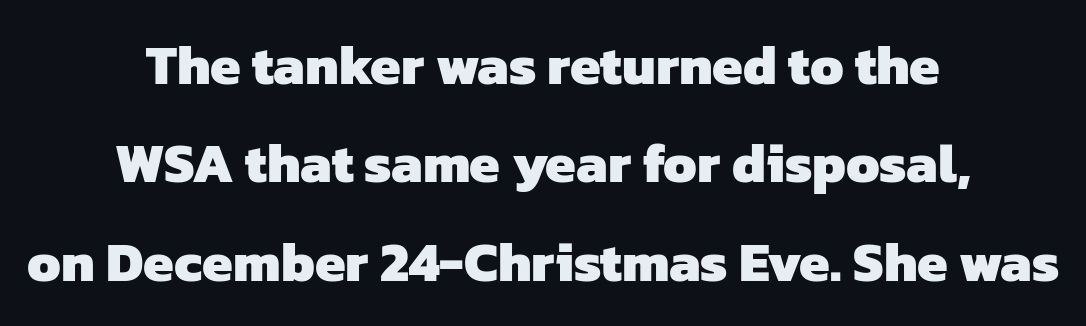
{"serif": "no", "bold": "yes", "weight": "heavy", "width": "normal", "stroke_contrast": "low", "x_height": "medium", "monospaced": "no", "underline": "no", "align": "center", "line_spacing_ratio": 1.79, "letter_spacing": "normal", "letter_spacing_em": 0.0, "glyph_px": 55}
